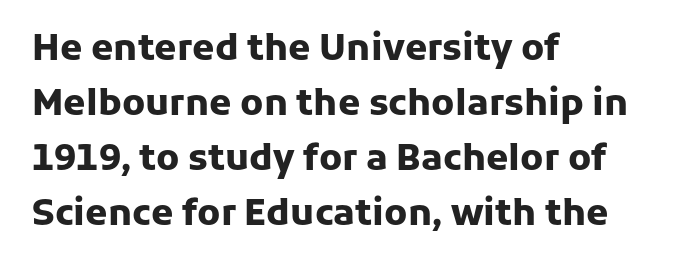
{"serif": "no", "italic": "no", "bold": "yes", "weight": "heavy", "width": "normal", "stroke_contrast": "low", "x_height": "medium", "monospaced": "no", "underline": "no", "align": "left", "line_spacing": "normal", "line_spacing_ratio": 1.53, "letter_spacing": "normal", "letter_spacing_em": 0.0, "glyph_px": 36}
